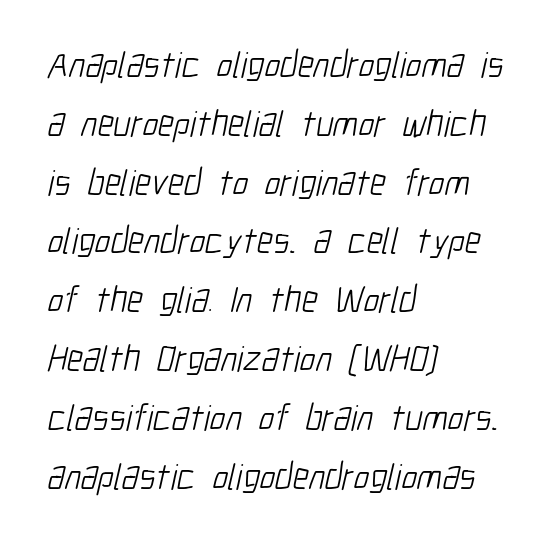
No letter is thick-stroked: the sample isn't bold. This sample has the flowing, uneven cadence of proportional lettering. Unlike a traditional serif, this face leaves its strokes unadorned. A bare baseline throughout the passage. Whoever set this chose a conventional vertical rhythm.
